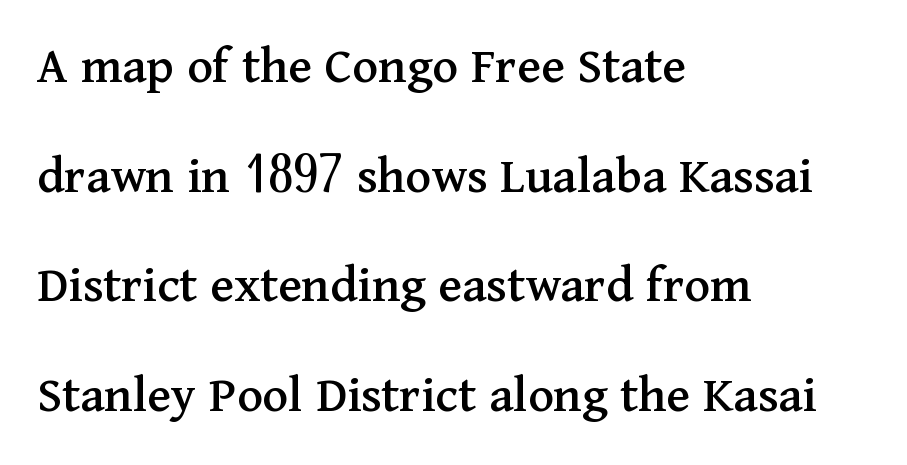
{"serif": "yes", "italic": "no", "width": "normal", "stroke_contrast": "medium", "x_height": "medium", "monospaced": "no", "underline": "no", "align": "left", "line_spacing": "loose", "line_spacing_ratio": 2.03, "letter_spacing": "normal", "letter_spacing_em": 0.0, "glyph_px": 54}
